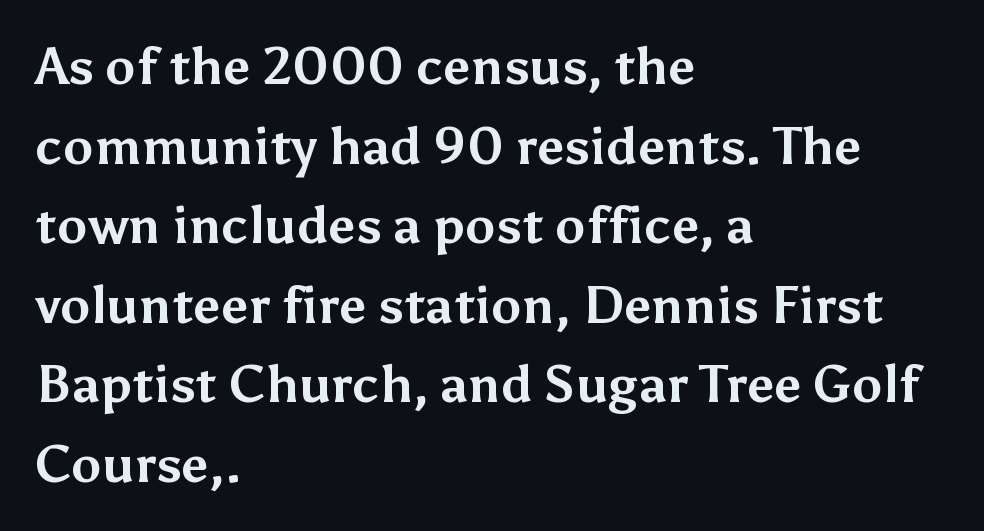
{"serif": "no", "italic": "no", "bold": "yes", "weight": "bold", "width": "normal", "stroke_contrast": "medium", "x_height": "medium", "monospaced": "no", "underline": "no", "align": "left", "line_spacing": "normal", "line_spacing_ratio": 1.56, "letter_spacing": "normal", "letter_spacing_em": 0.0, "glyph_px": 51}
